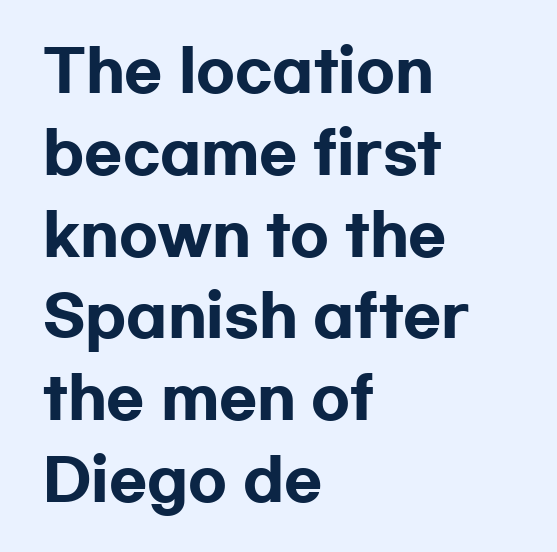
Q: Is the text bold? A: Yes.
Q: Is the text italic (slanted)? A: No, it is upright.
Q: Is the typeface a serif or a sans-serif typeface? A: Sans-serif.
Q: Is the text underlined? A: No.
Q: How is the paragraph aligned? A: Left-aligned.
Q: Is the spacing between letters normal or unusually wide? A: Normal.
Q: Is the spacing between lines tight, normal or loose? A: Normal.
Q: Width (condensed, normal, or wide)? A: Wide.
Q: Stroke contrast? A: Low.
Q: x-height? A: Medium.
Q: Monospaced? A: No.
